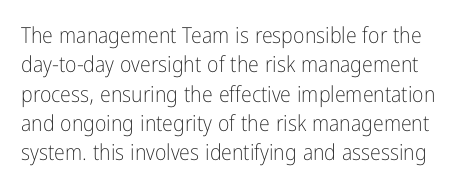
The image shows 22 px text type, upright; set normal line spacing (1.33x), normal letter spacing, not underlined.
